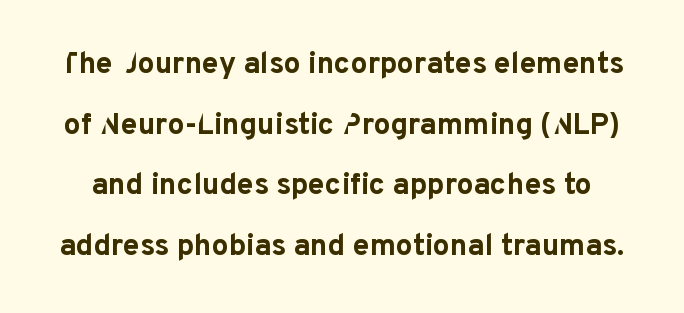
{"serif": "no", "italic": "no", "bold": "yes", "weight": "bold", "width": "normal", "stroke_contrast": "low", "x_height": "medium", "monospaced": "no", "underline": "no", "line_spacing": "loose", "line_spacing_ratio": 2.02, "letter_spacing": "normal", "letter_spacing_em": 0.0, "glyph_px": 30}
